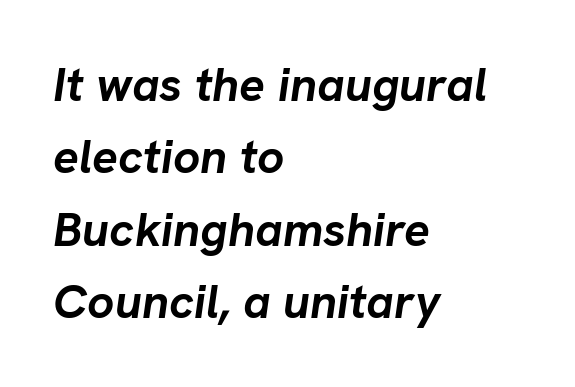
Q: Is the text bold? A: Yes.
Q: Is the text italic (slanted)? A: Yes, it leans right by about 8 degrees.
Q: Is the text underlined? A: No.
Q: How is the paragraph aligned? A: Left-aligned.
Q: Is the spacing between letters normal or unusually wide? A: Normal.
Q: Is the spacing between lines tight, normal or loose? A: Normal.
Q: Width (condensed, normal, or wide)? A: Normal.
Q: Stroke contrast? A: Low.
Q: x-height? A: Medium.
Q: Monospaced? A: No.
